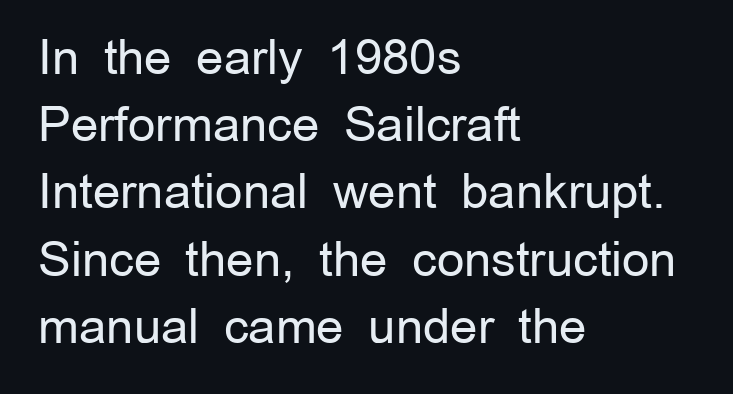
{"serif": "no", "italic": "no", "bold": "no", "weight": "regular", "width": "normal", "stroke_contrast": "low", "x_height": "medium", "monospaced": "no", "underline": "no", "align": "left", "line_spacing": "normal", "line_spacing_ratio": 1.4, "letter_spacing": "normal", "letter_spacing_em": 0.0, "glyph_px": 48}
